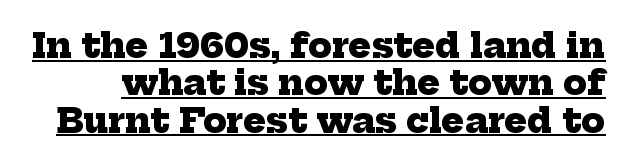
Q: Is the text bold? A: Yes.
Q: Is the typeface a serif or a sans-serif typeface? A: Serif.
Q: Is the text underlined? A: Yes.
Q: Is the spacing between letters normal or unusually wide? A: Normal.
Q: Is the spacing between lines tight, normal or loose? A: Tight.
Q: Width (condensed, normal, or wide)? A: Normal.
Q: Stroke contrast? A: Low.
Q: x-height? A: Medium.
Q: Monospaced? A: No.
